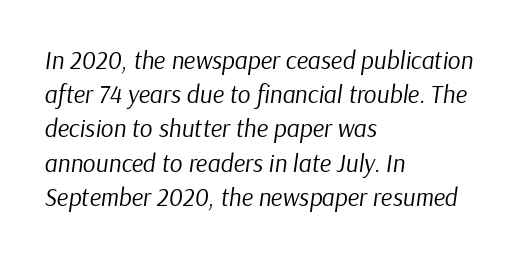
The line-height multiplier appears to be the usual default. The specimen omits any rule beneath the text block's lines. These glyphs show unthickened strokes, regular width or finer. The compositor pushed each line to the left boundary. The text carries the slant typical of an italic or oblique font. These lines keep a tight, regular rhythm from letter to letter.
